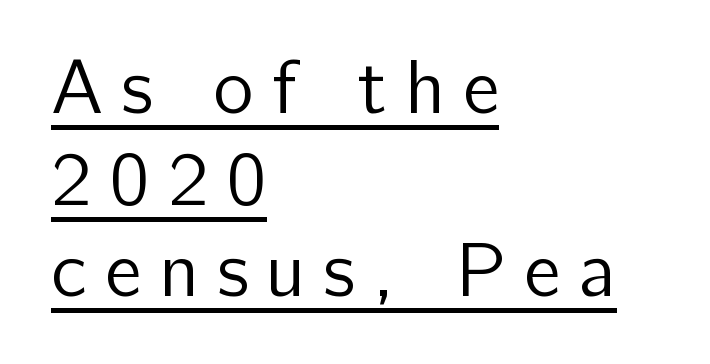
Each line of the rendering has a horizontal stroke beneath the glyphs. Characters remain perfectly vertical along every line. Check where the strokes stop: nothing finishes them off — pure sans. Short and long lines alike share a common starting point at left. Here the designer chose a conventional face with non-uniform glyph widths.
